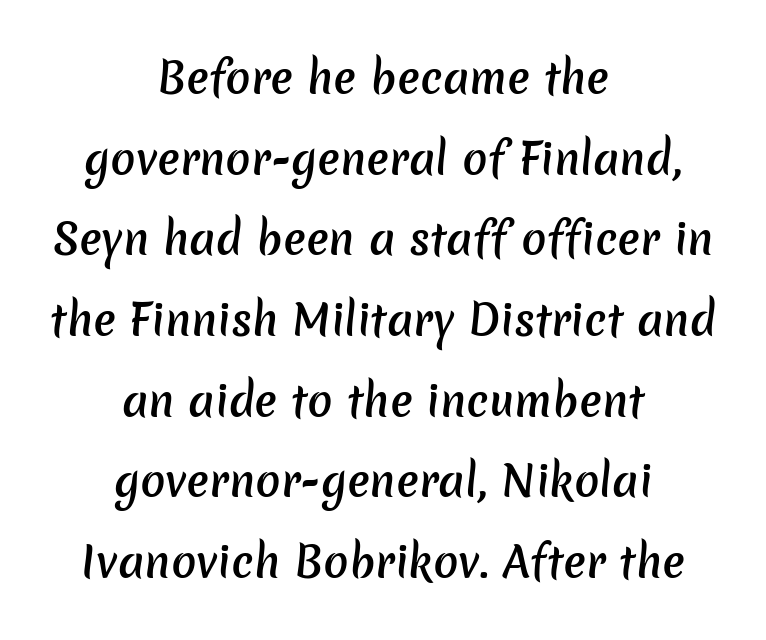
Decoration check: the copy has no underline. Glyph-to-glyph distance matches everyday printed text. In terms of letterform style, serifs are entirely absent. Rows of type keep a wide berth in the vertical direction. A semibold gives these letters moderate extra thickness, short of bold.
